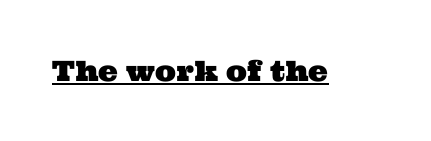
The image shows 28 px wide serif type; set normal letter spacing, underlined; medium stroke contrast and a medium x-height.
